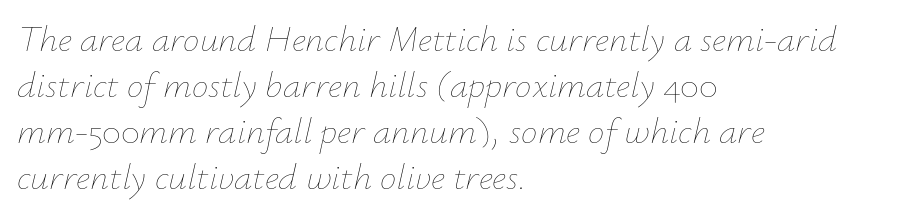
Weight class: somewhere from thin through regular. Descender tails drop into unmarked territory. This sample uses plain, unmodified letter spacing. The letters advance in unequal steps, a hallmark of proportional type. All the whitespace from short lines collects on the right. Style check: oblique.
